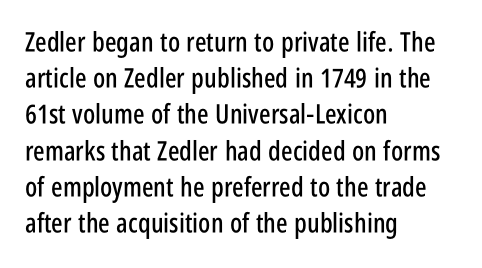
The image shows 27 px text type, upright; set left-aligned, normal line spacing (1.34x), normal letter spacing, not underlined.
